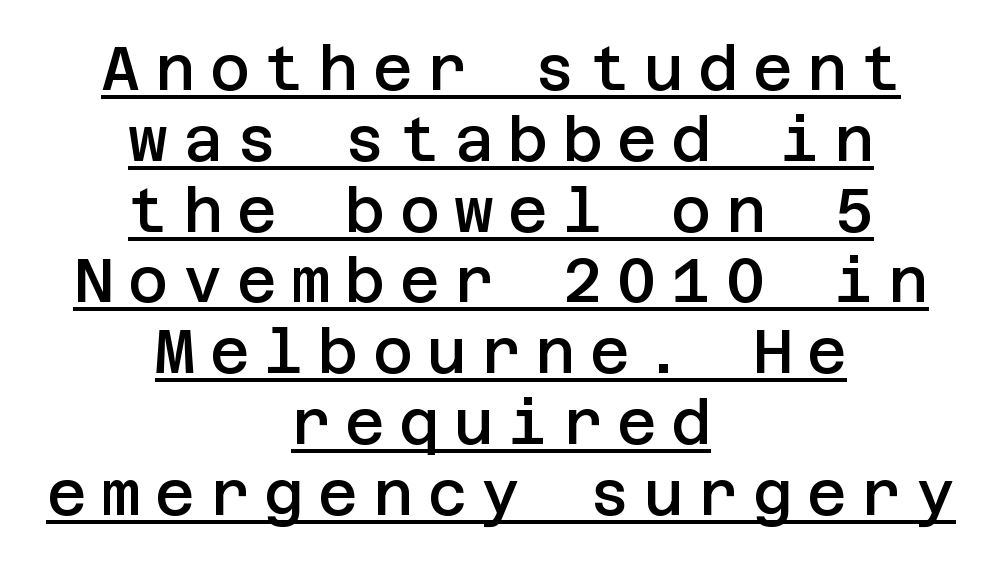
{"serif": "no", "italic": "no", "bold": "semi", "weight": "semibold", "width": "normal", "stroke_contrast": "low", "x_height": "large", "underline": "yes", "align": "center", "line_spacing_ratio": 1.16, "letter_spacing": "wide", "letter_spacing_em": 0.24, "glyph_px": 61}
